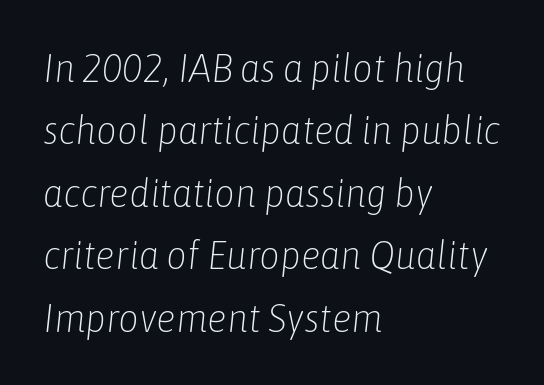
Nothing unusual about the tracking: characters are spaced as the font intends. The typesetting does not lean heavy: it is not bold. These lines sit exactly where default settings would place them. Reading down the block, your eye returns to a fixed left position each line. The axis of the letterforms is tilted away from vertical. A bare baseline throughout the passage.
